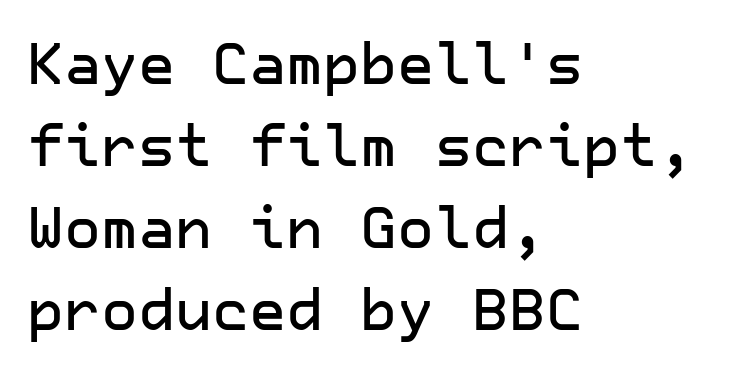
Q: Is the text italic (slanted)? A: No, it is upright.
Q: Is the typeface a serif or a sans-serif typeface? A: Sans-serif.
Q: Is the text underlined? A: No.
Q: How is the paragraph aligned? A: Left-aligned.
Q: Is the spacing between letters normal or unusually wide? A: Normal.
Q: Is the spacing between lines tight, normal or loose? A: Normal.
Q: Width (condensed, normal, or wide)? A: Normal.
Q: Stroke contrast? A: Low.
Q: x-height? A: Medium.
